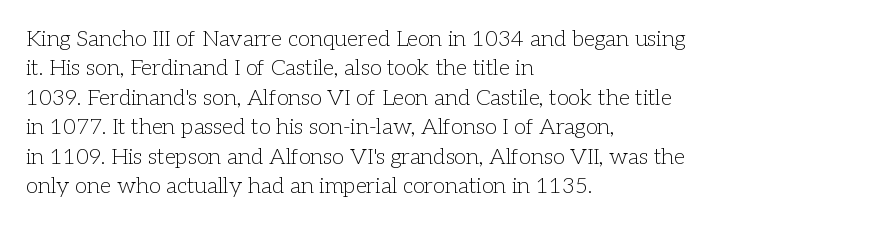
Q: Is the text bold? A: No.
Q: Is the text italic (slanted)? A: No, it is upright.
Q: Is the text underlined? A: No.
Q: How is the paragraph aligned? A: Left-aligned.
Q: Is the spacing between letters normal or unusually wide? A: Normal.
Q: Is the spacing between lines tight, normal or loose? A: Normal.
